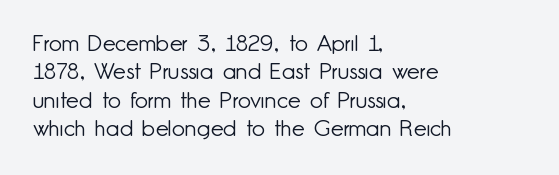
{"italic": "no", "bold": "no", "underline": "no", "align": "left", "line_spacing_ratio": 1.23, "letter_spacing": "normal", "letter_spacing_em": 0.0, "glyph_px": 23}
